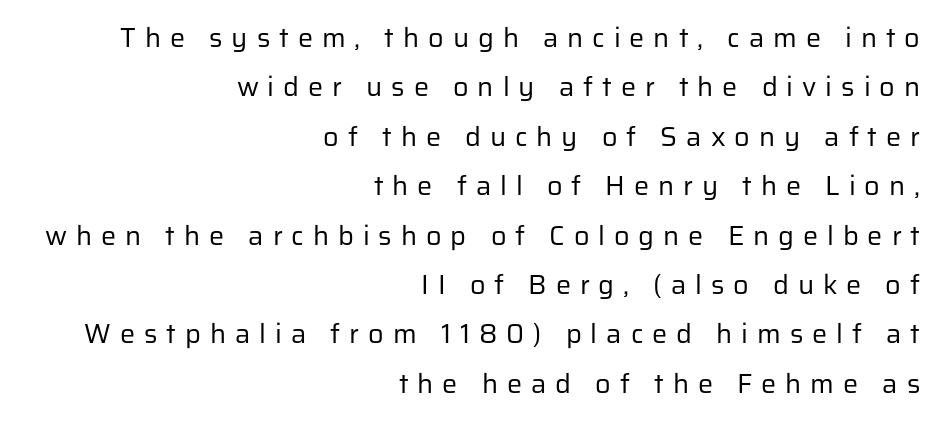
Right-aligned paragraph, ragged on the left. Posture: upright roman. The tracking jumps out immediately: characters are airy and widely separated. Descenders hang freely into open space. Unbolded letterforms with no extra heft.
